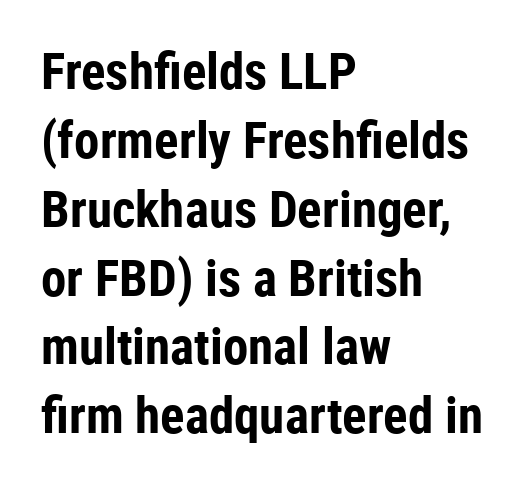
{"serif": "no", "italic": "no", "bold": "yes", "weight": "bold", "width": "condensed", "stroke_contrast": "low", "x_height": "medium", "monospaced": "no", "underline": "no", "align": "left", "line_spacing": "normal", "line_spacing_ratio": 1.35, "letter_spacing": "normal", "letter_spacing_em": 0.0, "glyph_px": 51}
